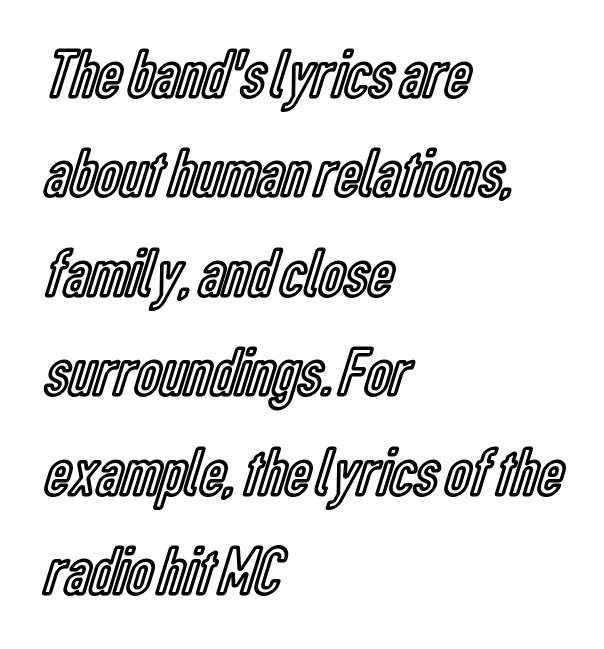
Q: Is the text italic (slanted)? A: Yes.
Q: Is the text underlined? A: No.
Q: How is the paragraph aligned? A: Left-aligned.
Q: Is the spacing between letters normal or unusually wide? A: Normal.
Q: Is the spacing between lines tight, normal or loose? A: Normal.
Q: Width (condensed, normal, or wide)? A: Condensed.
Q: x-height? A: Medium.
Q: Monospaced? A: No.
